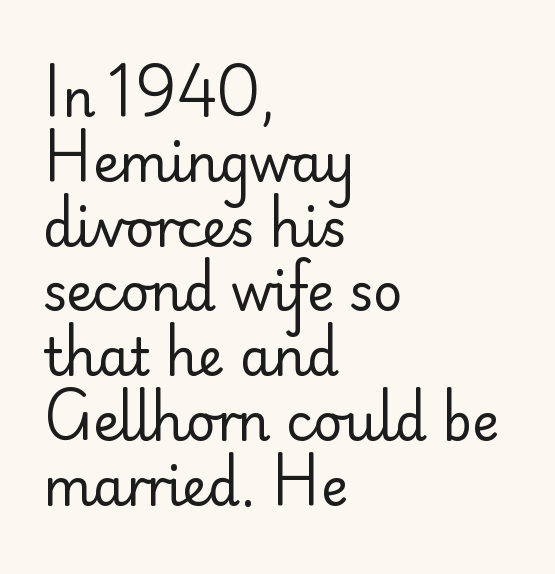
Q: Is the text bold? A: No.
Q: Is the text italic (slanted)? A: No, it is upright.
Q: Is the typeface a serif or a sans-serif typeface? A: Sans-serif.
Q: Is the text underlined? A: No.
Q: How is the paragraph aligned? A: Left-aligned.
Q: Is the spacing between letters normal or unusually wide? A: Normal.
Q: Is the spacing between lines tight, normal or loose? A: Normal.
Q: Width (condensed, normal, or wide)? A: Normal.
Q: Stroke contrast? A: Low.
Q: x-height? A: Small.
Q: Monospaced? A: No.
